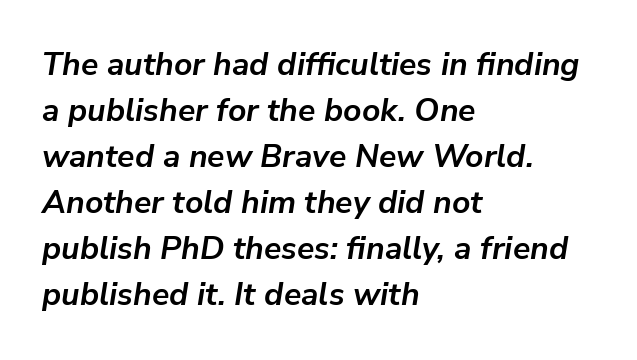
The face used here has the dense, thick strokes of a bold. Vertically, the passage feels balanced, rows spaced as you'd expect. Here the designer chose a conventional face with non-uniform glyph widths. The gap between lines stays unmarked. Typeset ragged right — the left edge is the straight one. Yep, that's italic — everything's leaning.
